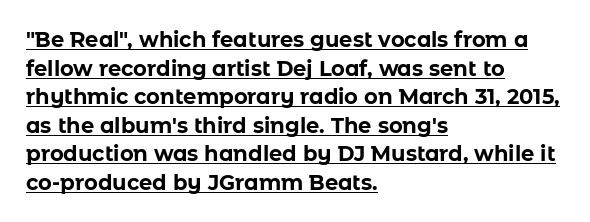
The image shows 21 px bold type, upright; set left-aligned, normal line spacing (1.36x), normal letter spacing, underlined.
